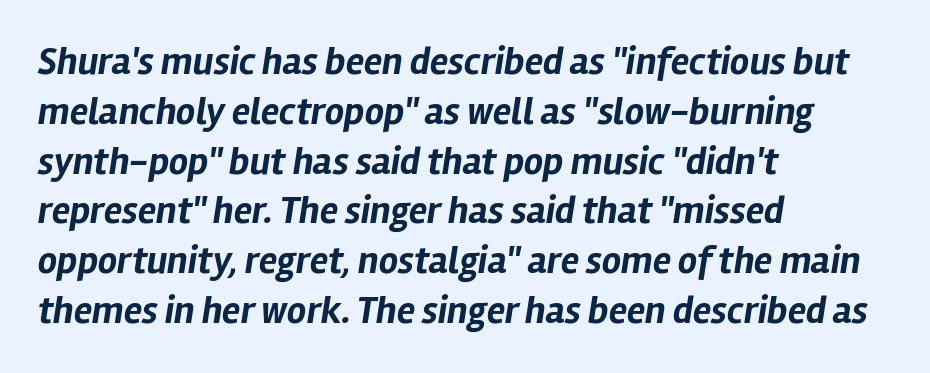
Q: Is the text bold? A: Yes.
Q: Is the text italic (slanted)? A: Yes, it leans right by about 12 degrees.
Q: Is the text underlined? A: No.
Q: How is the paragraph aligned? A: Left-aligned.
Q: Is the spacing between letters normal or unusually wide? A: Normal.
Q: Is the spacing between lines tight, normal or loose? A: Normal.
Q: Width (condensed, normal, or wide)? A: Normal.
Q: Stroke contrast? A: Low.
Q: x-height? A: Medium.
Q: Monospaced? A: No.
